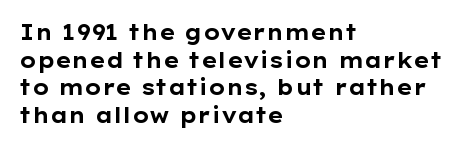
{"italic": "no", "bold": "yes", "underline": "no", "align": "left", "line_spacing": "normal", "line_spacing_ratio": 1.31, "letter_spacing": "normal", "letter_spacing_em": 0.0, "glyph_px": 21}
